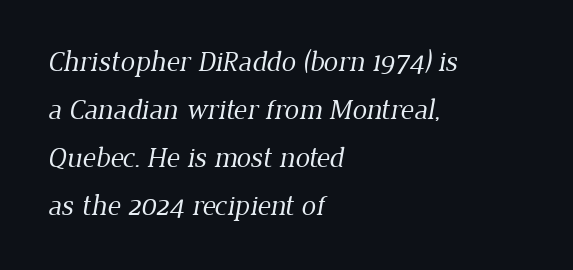
Q: Is the text bold? A: No.
Q: Is the typeface a serif or a sans-serif typeface? A: Serif.
Q: Is the text underlined? A: No.
Q: How is the paragraph aligned? A: Left-aligned.
Q: Is the spacing between letters normal or unusually wide? A: Normal.
Q: Is the spacing between lines tight, normal or loose? A: Normal.
Q: Width (condensed, normal, or wide)? A: Normal.
Q: Stroke contrast? A: Low.
Q: x-height? A: Medium.
Q: Monospaced? A: No.
